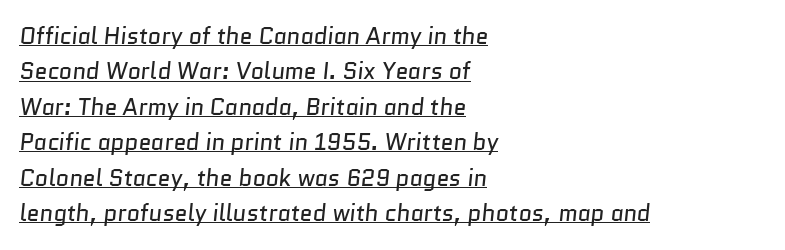
Q: Is the text bold? A: No.
Q: Is the text underlined? A: Yes.
Q: How is the paragraph aligned? A: Left-aligned.
Q: Is the spacing between letters normal or unusually wide? A: Normal.
Q: Is the spacing between lines tight, normal or loose? A: Normal.
